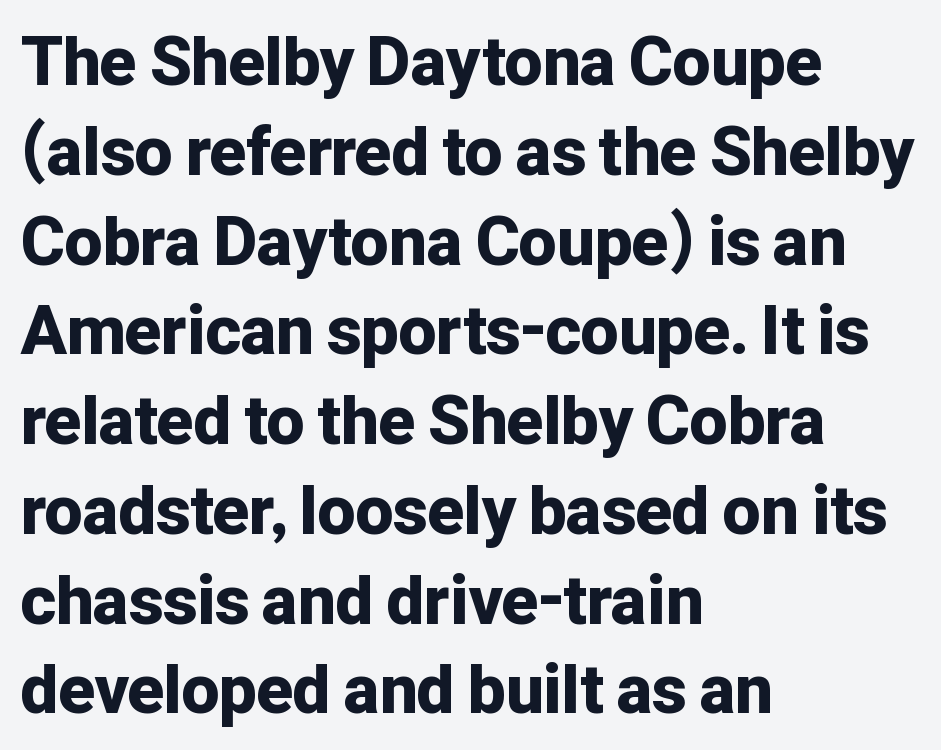
Q: Is the text bold? A: Yes.
Q: Is the text italic (slanted)? A: No, it is upright.
Q: Is the typeface a serif or a sans-serif typeface? A: Sans-serif.
Q: Is the text underlined? A: No.
Q: How is the paragraph aligned? A: Left-aligned.
Q: Is the spacing between letters normal or unusually wide? A: Normal.
Q: Is the spacing between lines tight, normal or loose? A: Normal.
Q: Width (condensed, normal, or wide)? A: Normal.
Q: Stroke contrast? A: Low.
Q: x-height? A: Medium.
Q: Monospaced? A: No.
